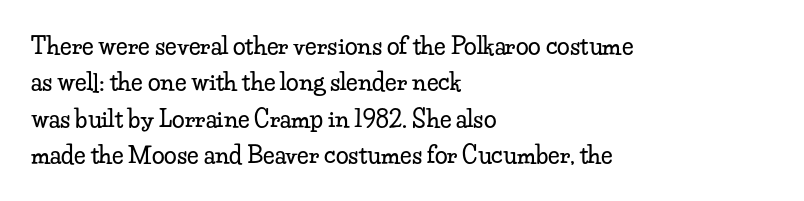
{"italic": "no", "underline": "no", "align": "left", "line_spacing": "normal", "line_spacing_ratio": 1.58, "letter_spacing": "normal", "letter_spacing_em": 0.0, "glyph_px": 23}
